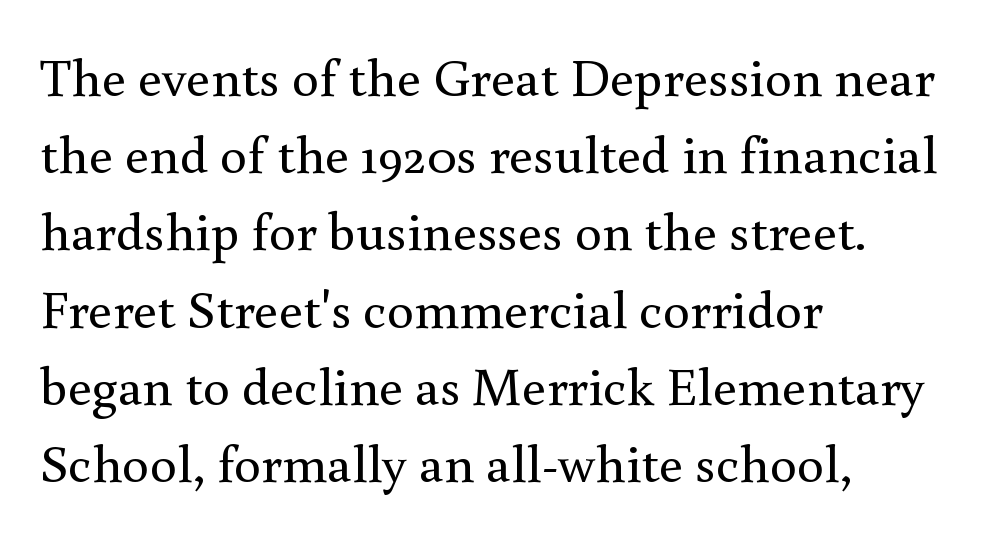
Q: Is the text bold? A: No.
Q: Is the text italic (slanted)? A: No, it is upright.
Q: Is the typeface a serif or a sans-serif typeface? A: Serif.
Q: Is the text underlined? A: No.
Q: How is the paragraph aligned? A: Left-aligned.
Q: Is the spacing between letters normal or unusually wide? A: Normal.
Q: Is the spacing between lines tight, normal or loose? A: Normal.
Q: Width (condensed, normal, or wide)? A: Normal.
Q: x-height? A: Small.
Q: Monospaced? A: No.
